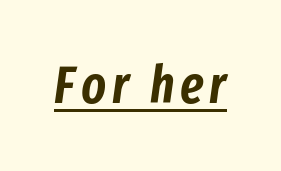
{"italic": "yes", "lean": "right", "slant_degrees": 8, "width": "condensed", "stroke_contrast": "low", "x_height": "medium", "monospaced": "no", "underline": "yes", "glyph_px": 52}
